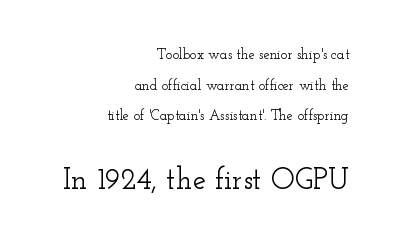
{"serif": "yes", "italic": "no", "width": "wide", "stroke_contrast": "low", "x_height": "small", "monospaced": "no", "underline": "no", "align": "right", "line_spacing": "loose", "line_spacing_ratio": 2.18, "letter_spacing": "normal", "letter_spacing_em": 0.0, "larger_block": "second", "size_ratio": 2.14, "glyph_px": 30}
